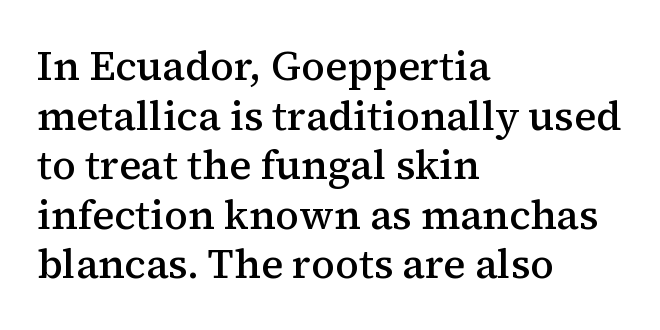
The face used here is a semibold: visibly heavier than regular, lighter than bold. Observe the ordinary spacing: letters are neighbours, not strangers. Underline: absent. Line starts are locked; line ends wander. Classification — serif.
